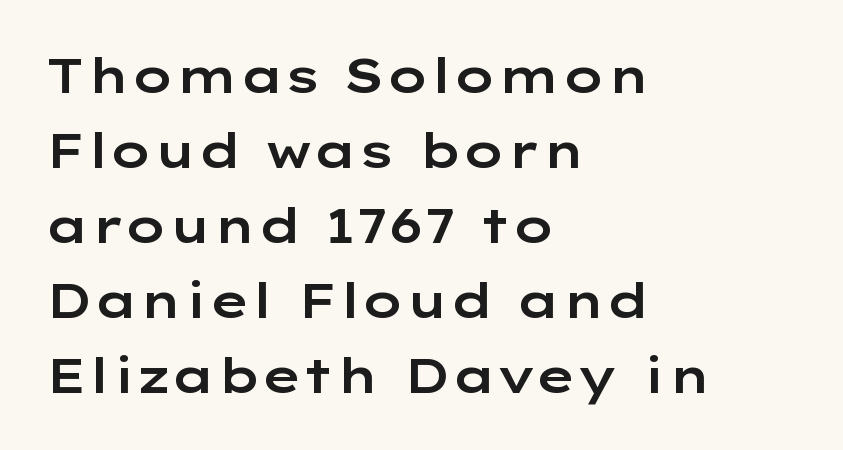
Q: Is the text italic (slanted)? A: No, it is upright.
Q: Is the typeface a serif or a sans-serif typeface? A: Sans-serif.
Q: Is the text underlined? A: No.
Q: How is the paragraph aligned? A: Left-aligned.
Q: Is the spacing between letters normal or unusually wide? A: Normal.
Q: Is the spacing between lines tight, normal or loose? A: Normal.
Q: Width (condensed, normal, or wide)? A: Wide.
Q: Stroke contrast? A: Low.
Q: x-height? A: Medium.
Q: Monospaced? A: No.
